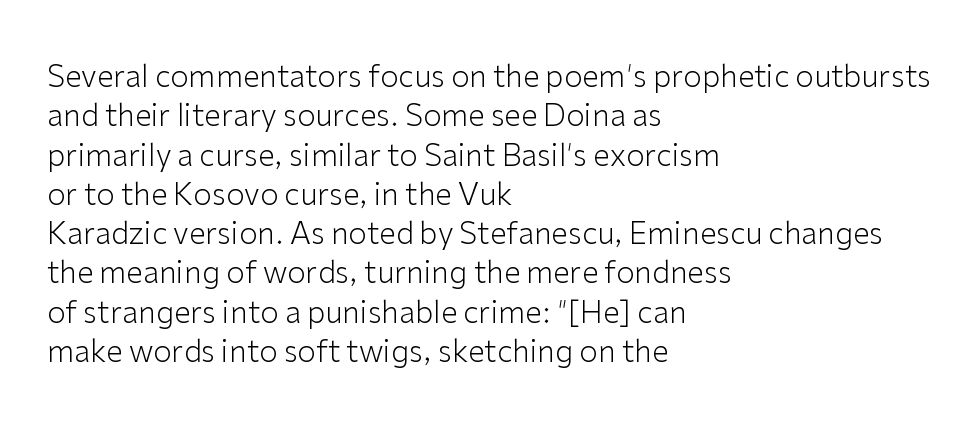
{"serif": "no", "italic": "no", "bold": "no", "weight": "light", "width": "normal", "stroke_contrast": "low", "x_height": "medium", "monospaced": "no", "underline": "no", "align": "left", "line_spacing": "normal", "line_spacing_ratio": 1.31, "letter_spacing": "normal", "letter_spacing_em": 0.0, "glyph_px": 30}
